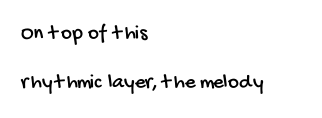
The image shows 21 px text type; set left-aligned, loose line spacing (2.34x), normal letter spacing, not underlined.
